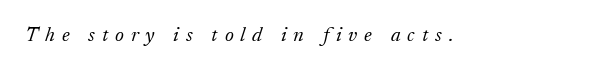
{"italic": "yes", "lean": "right", "slant_degrees": 17, "bold": "no", "underline": "no", "letter_spacing": "wide", "letter_spacing_em": 0.33, "glyph_px": 21}
